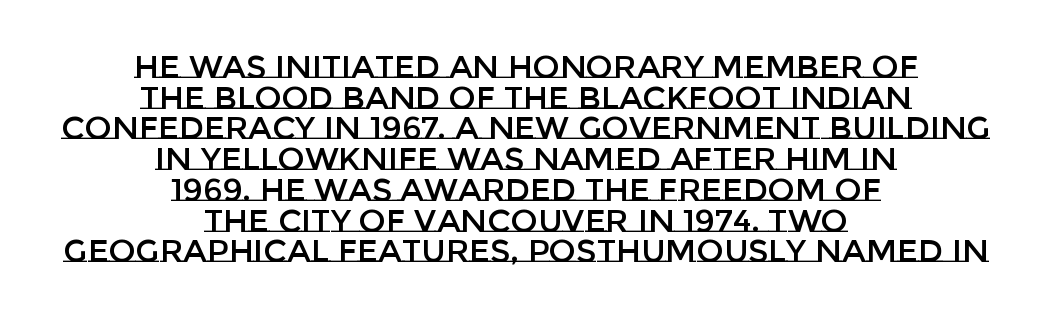
Successive baselines arrive quickly, one right under another. Is this a fixed-width face? No — the glyphs have proportional, varying widths. Letters rest on an invisible, unmarked baseline. The paragraph has two soft edges and a firm central axis. You can tell it's not italic because the verticals are truly vertical. Nobody touched the tracking dial on this one.
